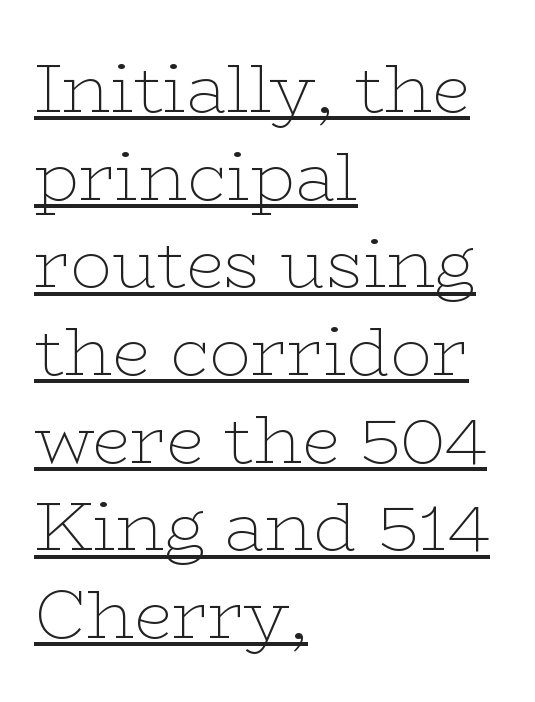
{"serif": "yes", "italic": "no", "bold": "no", "weight": "thin", "width": "wide", "stroke_contrast": "low", "x_height": "medium", "monospaced": "no", "underline": "yes", "align": "left", "line_spacing": "normal", "line_spacing_ratio": 1.27, "letter_spacing": "normal", "letter_spacing_em": 0.0, "glyph_px": 69}
